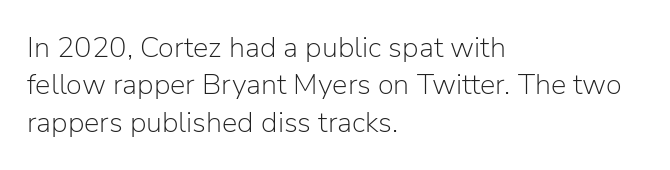
Q: Is the text bold? A: No.
Q: Is the text italic (slanted)? A: No, it is upright.
Q: Is the typeface a serif or a sans-serif typeface? A: Sans-serif.
Q: Is the text underlined? A: No.
Q: How is the paragraph aligned? A: Left-aligned.
Q: Is the spacing between letters normal or unusually wide? A: Normal.
Q: Is the spacing between lines tight, normal or loose? A: Normal.
Q: Width (condensed, normal, or wide)? A: Normal.
Q: Stroke contrast? A: Low.
Q: x-height? A: Medium.
Q: Monospaced? A: No.
